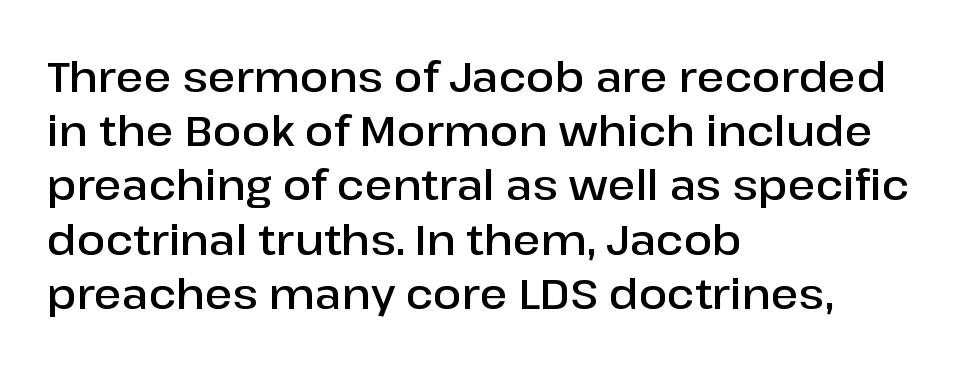
{"serif": "no", "italic": "no", "bold": "semi", "weight": "semibold", "width": "normal", "stroke_contrast": "low", "x_height": "medium", "monospaced": "no", "underline": "no", "align": "left", "line_spacing": "normal", "line_spacing_ratio": 1.29, "letter_spacing": "normal", "letter_spacing_em": 0.0, "glyph_px": 42}
